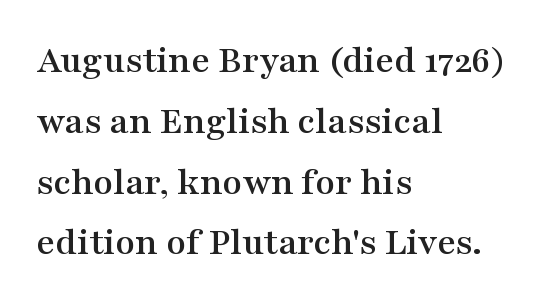
Honestly, the letter spacing is just normal — you wouldn't notice it. Is there much room between lines? A standard amount, neither cramped nor airy. The text was rendered using a seriffed face with decorative stroke endings. Leftover space on each line is placed entirely after the last word. When letters stand straight like this, we call the style roman or upright.
